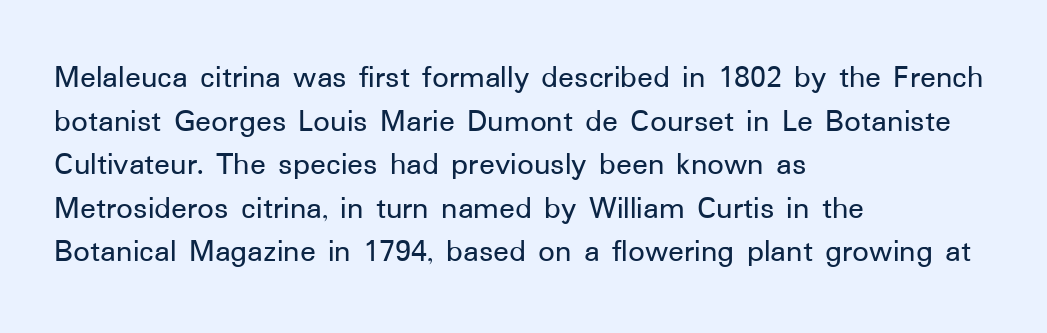
The image shows 33 px sans-serif type, upright; set left-aligned, normal line spacing (1.32x), normal letter spacing, not underlined; low stroke contrast and a medium x-height.
